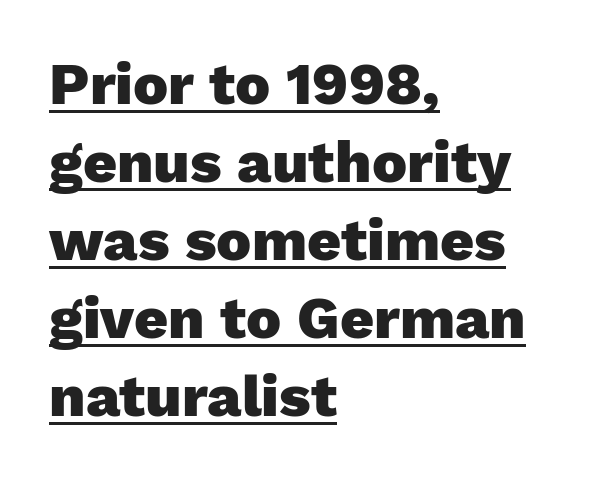
{"serif": "no", "italic": "no", "bold": "yes", "weight": "heavy", "width": "normal", "stroke_contrast": "low", "x_height": "medium", "monospaced": "no", "underline": "yes", "align": "left", "line_spacing": "normal", "line_spacing_ratio": 1.32, "letter_spacing": "normal", "letter_spacing_em": 0.0, "glyph_px": 59}
